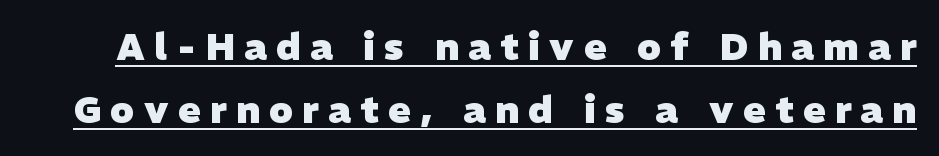
The image shows 37 px heavy sans-serif type; set normal line spacing (1.7x), unusually wide letter spacing (+0.26 em), underlined; low stroke contrast and a medium x-height.
